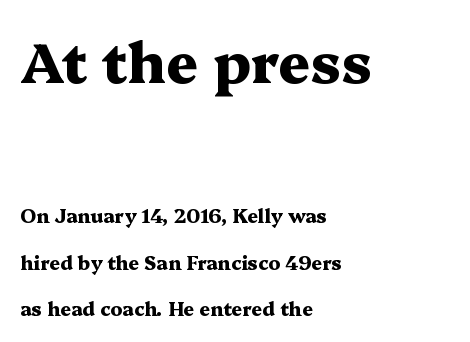
The designer went with a serif here, giving each stem small feet. The area under the type is left untouched. A full-strength bold gives these letters their thick strokes. Leading: increased. Here the glyphs are tracked normally, forming tight word shapes. Notice how the stems are strictly vertical — no italics here.
